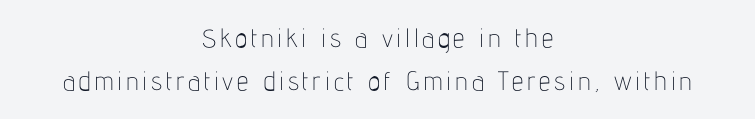
Q: Is the text bold? A: No.
Q: Is the text italic (slanted)? A: No, it is upright.
Q: Is the text underlined? A: No.
Q: How is the paragraph aligned? A: Centered.
Q: Is the spacing between lines tight, normal or loose? A: Normal.
